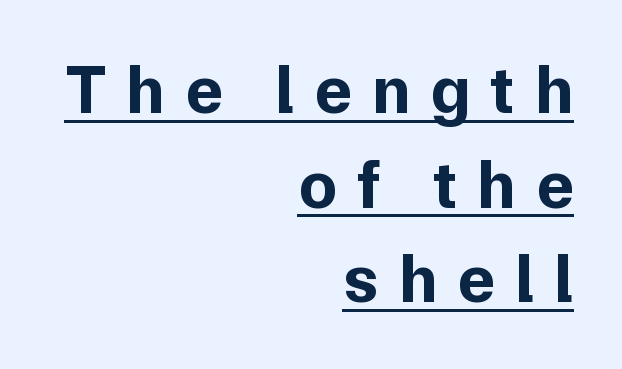
Q: Is the text bold? A: Yes.
Q: Is the text italic (slanted)? A: No, it is upright.
Q: Is the typeface a serif or a sans-serif typeface? A: Sans-serif.
Q: Is the text underlined? A: Yes.
Q: How is the paragraph aligned? A: Right-aligned.
Q: Is the spacing between letters normal or unusually wide? A: Unusually wide.
Q: Is the spacing between lines tight, normal or loose? A: Normal.
Q: Width (condensed, normal, or wide)? A: Normal.
Q: Stroke contrast? A: Low.
Q: x-height? A: Medium.
Q: Monospaced? A: No.
